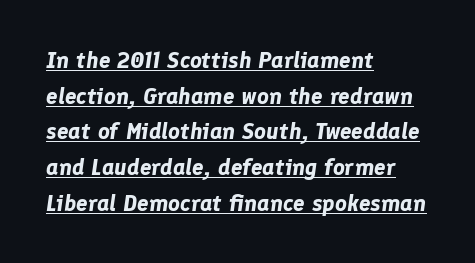
Q: Is the text bold? A: Yes.
Q: Is the text italic (slanted)? A: Yes, it leans right by about 8 degrees.
Q: Is the text underlined? A: Yes.
Q: How is the paragraph aligned? A: Left-aligned.
Q: Is the spacing between letters normal or unusually wide? A: Normal.
Q: Is the spacing between lines tight, normal or loose? A: Normal.
